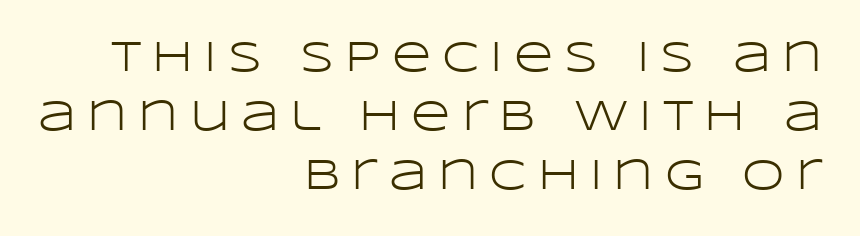
{"serif": "no", "italic": "no", "bold": "no", "weight": "light", "width": "wide", "stroke_contrast": "low", "x_height": "large", "monospaced": "no", "underline": "no", "align": "right", "line_spacing": "normal", "line_spacing_ratio": 1.37, "letter_spacing": "wide", "letter_spacing_em": 0.26, "glyph_px": 43}
